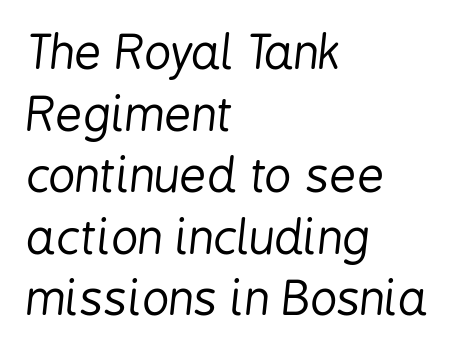
Vertically, the passage feels balanced, rows spaced as you'd expect. Nothing heavy about these letters — not bold at all. The typesetter chose a ragged-right arrangement here. The tracking reads as untouched default to a designer's eye. Rendered with sloped, italic letterforms. Note the varied advance widths — an 'i' is clearly narrower than an 'm'.
